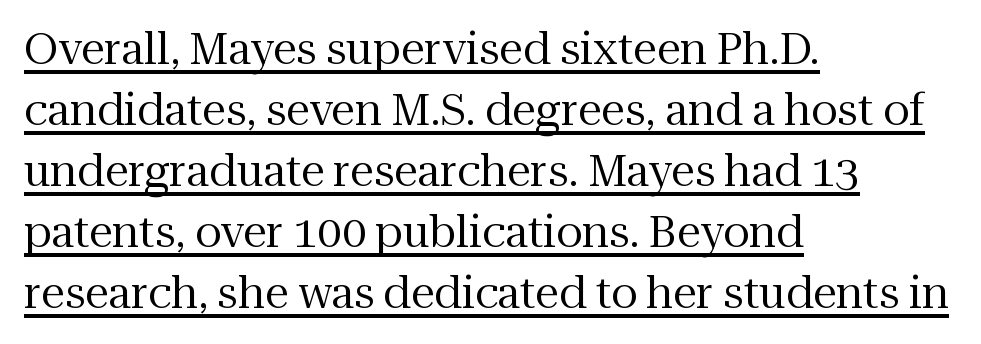
Q: Is the text bold? A: No.
Q: Is the text italic (slanted)? A: No, it is upright.
Q: Is the typeface a serif or a sans-serif typeface? A: Serif.
Q: Is the text underlined? A: Yes.
Q: How is the paragraph aligned? A: Left-aligned.
Q: Is the spacing between letters normal or unusually wide? A: Normal.
Q: Is the spacing between lines tight, normal or loose? A: Normal.
Q: Width (condensed, normal, or wide)? A: Normal.
Q: Stroke contrast? A: Medium.
Q: x-height? A: Medium.
Q: Monospaced? A: No.
